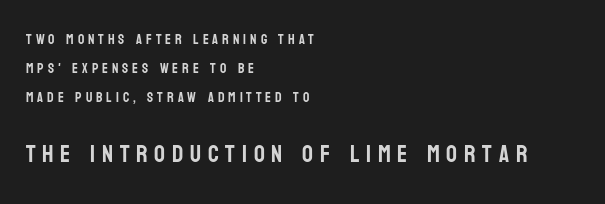
{"italic": "no", "underline": "no", "align": "left", "line_spacing": "loose", "line_spacing_ratio": 2.07, "letter_spacing": "wide", "letter_spacing_em": 0.28, "larger_block": "second", "size_ratio": 1.71, "glyph_px": 24}
